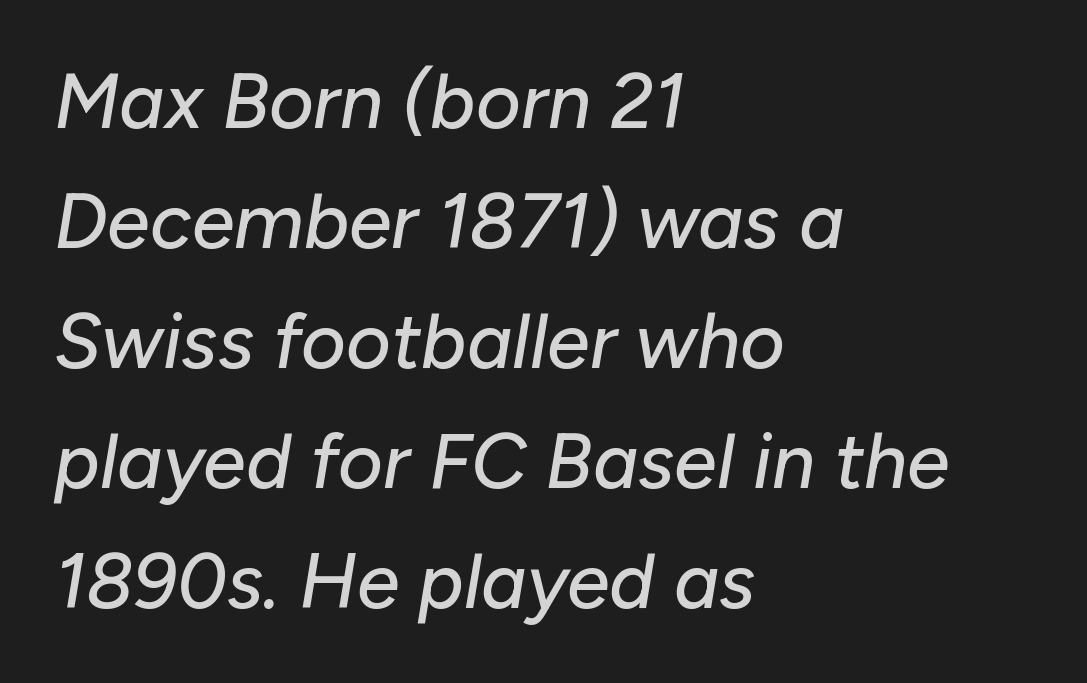
{"italic": "yes", "lean": "right", "slant_degrees": 10, "width": "normal", "stroke_contrast": "low", "x_height": "medium", "monospaced": "no", "underline": "no", "align": "left", "line_spacing": "normal", "line_spacing_ratio": 1.56, "letter_spacing": "normal", "letter_spacing_em": 0.0, "glyph_px": 77}
